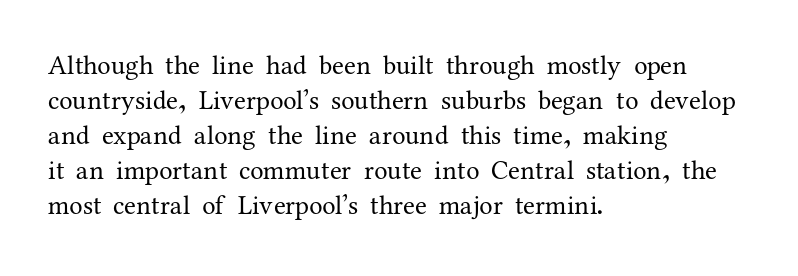
The image shows 27 px text type, upright; set left-aligned, normal line spacing (1.3x), normal letter spacing, not underlined.
